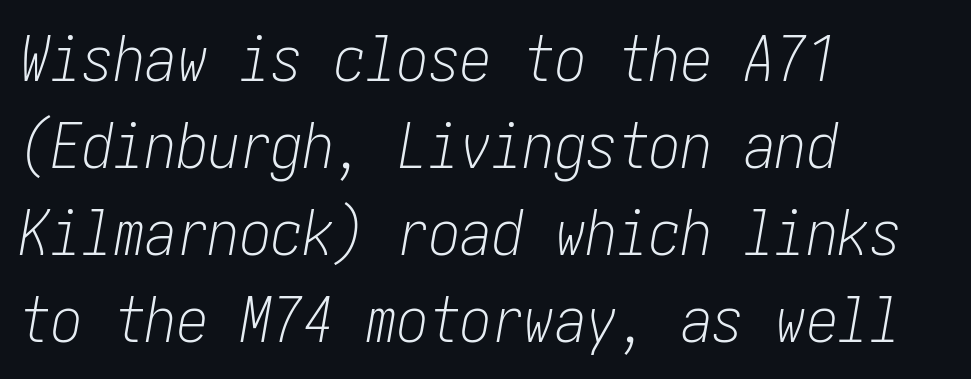
{"italic": "yes", "lean": "right", "slant_degrees": 10, "bold": "no", "weight": "light", "width": "condensed", "stroke_contrast": "low", "x_height": "medium", "underline": "no", "align": "left", "line_spacing": "normal", "line_spacing_ratio": 1.38, "letter_spacing": "normal", "letter_spacing_em": 0.0, "glyph_px": 63}
